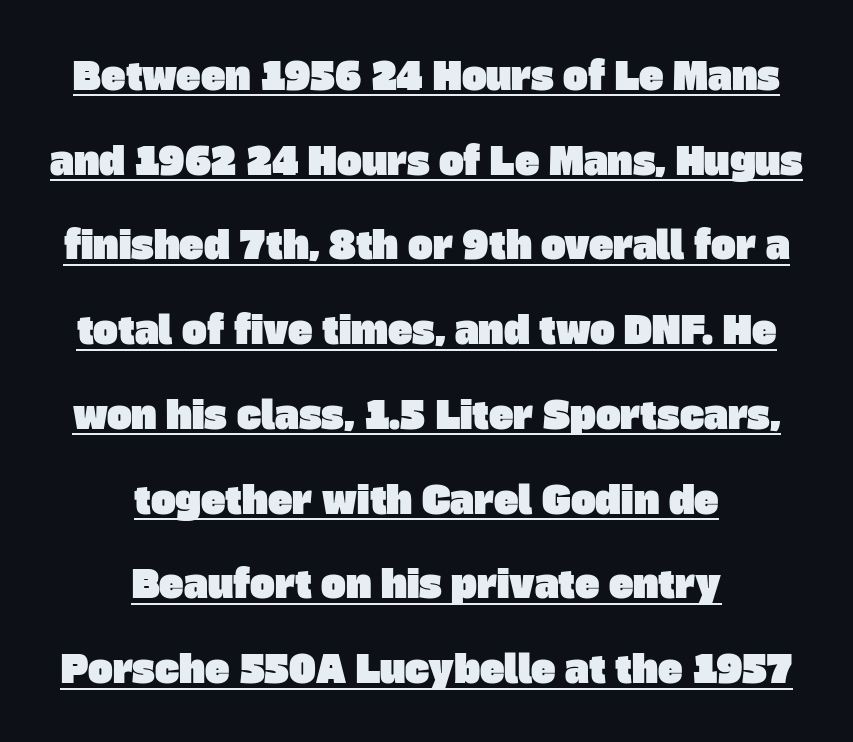
The image shows 37 px sans-serif type; set centered, loose line spacing (2.29x), normal letter spacing, underlined; low stroke contrast and a large x-height.
